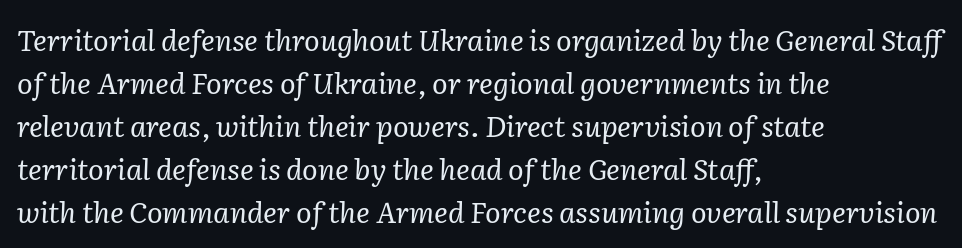
The image shows 29 px regular-weight serif type, italic (leaning right); set left-aligned, normal line spacing (1.48x), normal letter spacing, not underlined; low stroke contrast and a medium x-height.
